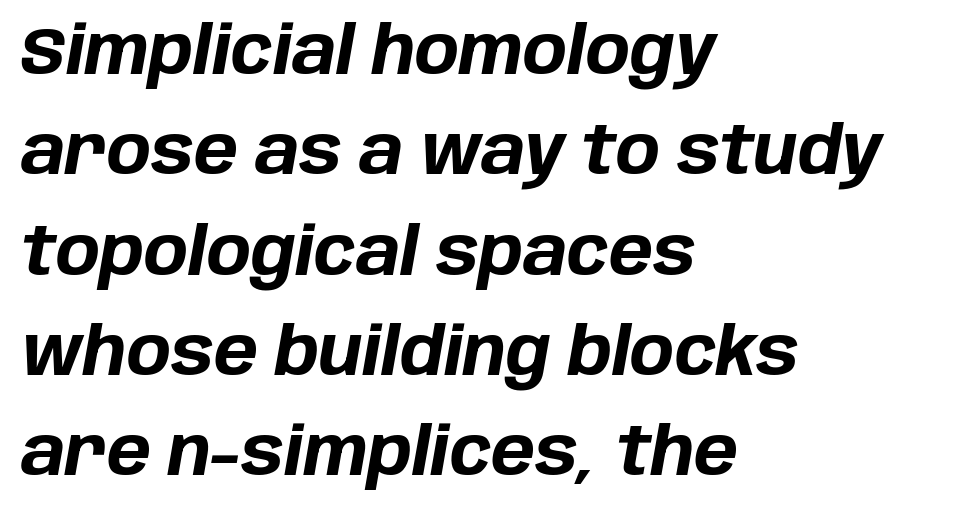
The image shows 66 px bold type, italic (leaning right); set left-aligned, normal line spacing (1.52x), normal letter spacing, not underlined; low stroke contrast and a large x-height.
